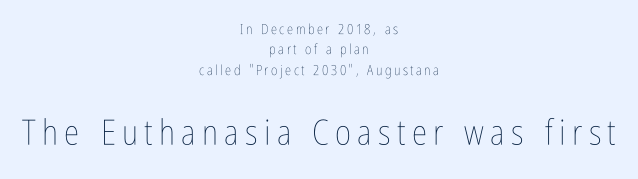
Q: Is the text bold? A: No.
Q: Is the text italic (slanted)? A: No, it is upright.
Q: Is the text underlined? A: No.
Q: How is the paragraph aligned? A: Centered.
Q: Is the spacing between lines tight, normal or loose? A: Normal.
Q: Which block of text is set in a larger size, the first (top) or the second (bottom)? A: The second (bottom) one.
Q: Width (condensed, normal, or wide)? A: Condensed.
Q: Stroke contrast? A: Low.
Q: x-height? A: Medium.
Q: Monospaced? A: No.
